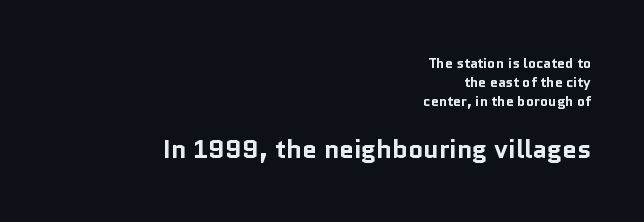
The image shows 26 px bold type, upright; set right-aligned, normal line spacing (1.35x), normal letter spacing, not underlined; the second (bottom) block is 1.86x larger.
